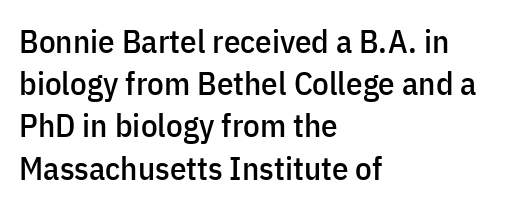
The image shows 33 px condensed sans-serif type, upright; set left-aligned, normal line spacing (1.28x), normal letter spacing, not underlined; low stroke contrast and a medium x-height.
